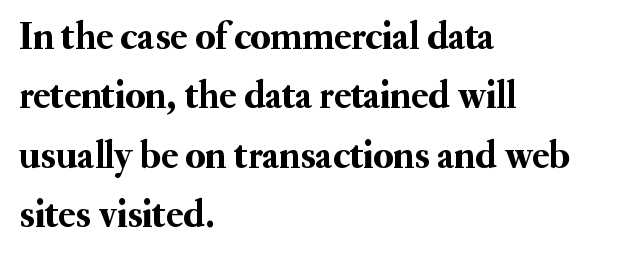
Q: Is the text italic (slanted)? A: No, it is upright.
Q: Is the typeface a serif or a sans-serif typeface? A: Serif.
Q: Is the text underlined? A: No.
Q: How is the paragraph aligned? A: Left-aligned.
Q: Is the spacing between letters normal or unusually wide? A: Normal.
Q: Is the spacing between lines tight, normal or loose? A: Normal.
Q: Width (condensed, normal, or wide)? A: Normal.
Q: Stroke contrast? A: Medium.
Q: x-height? A: Small.
Q: Monospaced? A: No.
